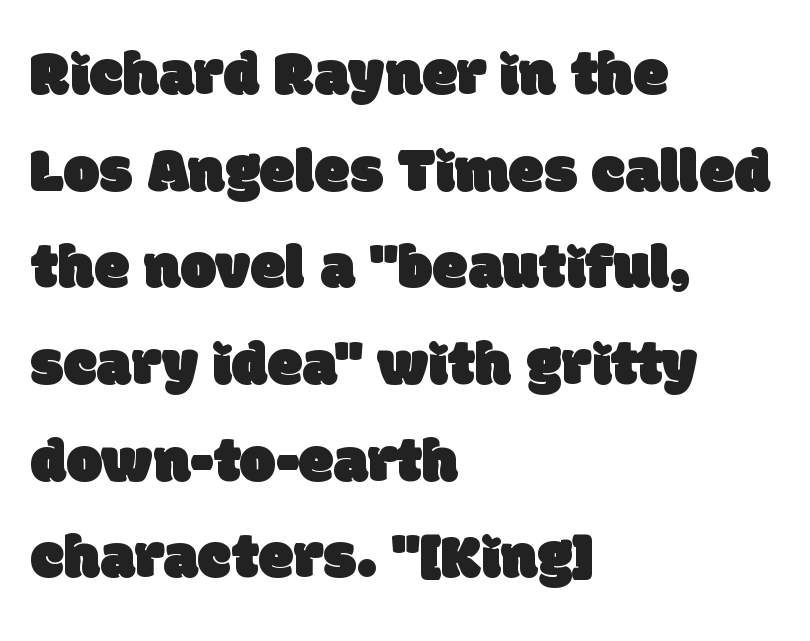
Q: Is the typeface a serif or a sans-serif typeface? A: Sans-serif.
Q: Is the text underlined? A: No.
Q: How is the paragraph aligned? A: Left-aligned.
Q: Is the spacing between letters normal or unusually wide? A: Normal.
Q: Is the spacing between lines tight, normal or loose? A: Normal.
Q: Width (condensed, normal, or wide)? A: Normal.
Q: Stroke contrast? A: Low.
Q: x-height? A: Large.
Q: Monospaced? A: No.
